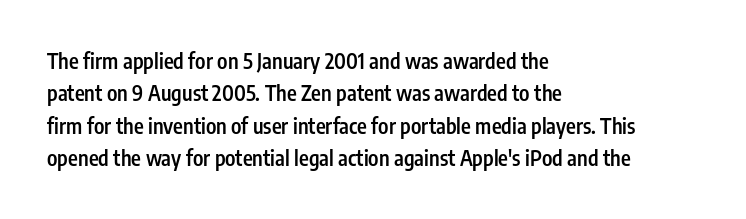
Q: Is the text bold? A: Semi-bold.
Q: Is the text italic (slanted)? A: No, it is upright.
Q: Is the text underlined? A: No.
Q: How is the paragraph aligned? A: Left-aligned.
Q: Is the spacing between letters normal or unusually wide? A: Normal.
Q: Is the spacing between lines tight, normal or loose? A: Normal.
